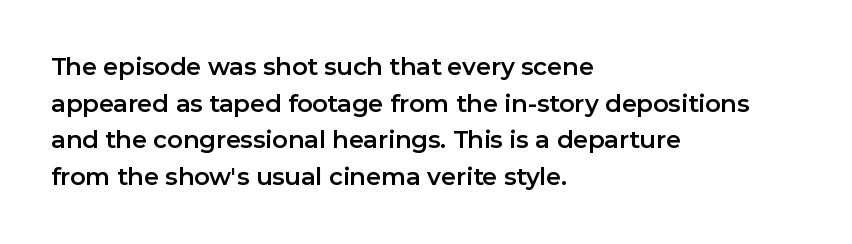
Unlike italic type, these characters show no tilt at all. Glyph-to-glyph distance matches everyday printed text. The line-height multiplier appears to be the usual default. The rag falls on the right side of this text block.
